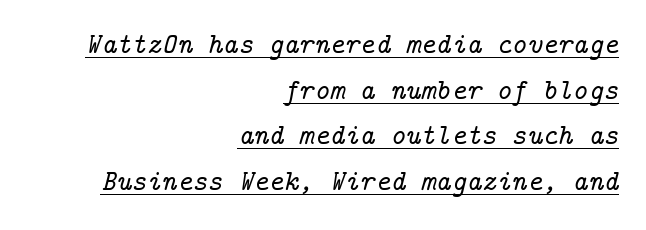
Q: Is the text italic (slanted)? A: Yes, it leans right by about 14 degrees.
Q: Is the typeface a serif or a sans-serif typeface? A: Serif.
Q: Is the text underlined? A: Yes.
Q: How is the paragraph aligned? A: Right-aligned.
Q: Is the spacing between letters normal or unusually wide? A: Normal.
Q: Is the spacing between lines tight, normal or loose? A: Normal.
Q: Width (condensed, normal, or wide)? A: Normal.
Q: Stroke contrast? A: Low.
Q: x-height? A: Medium.
